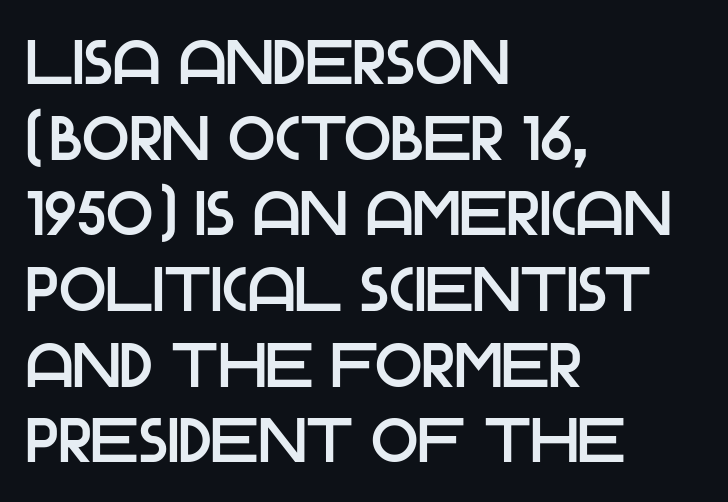
Q: Is the text italic (slanted)? A: No, it is upright.
Q: Is the typeface a serif or a sans-serif typeface? A: Sans-serif.
Q: Is the text underlined? A: No.
Q: How is the paragraph aligned? A: Left-aligned.
Q: Is the spacing between letters normal or unusually wide? A: Normal.
Q: Width (condensed, normal, or wide)? A: Normal.
Q: Stroke contrast? A: Low.
Q: x-height? A: Large.
Q: Monospaced? A: No.
